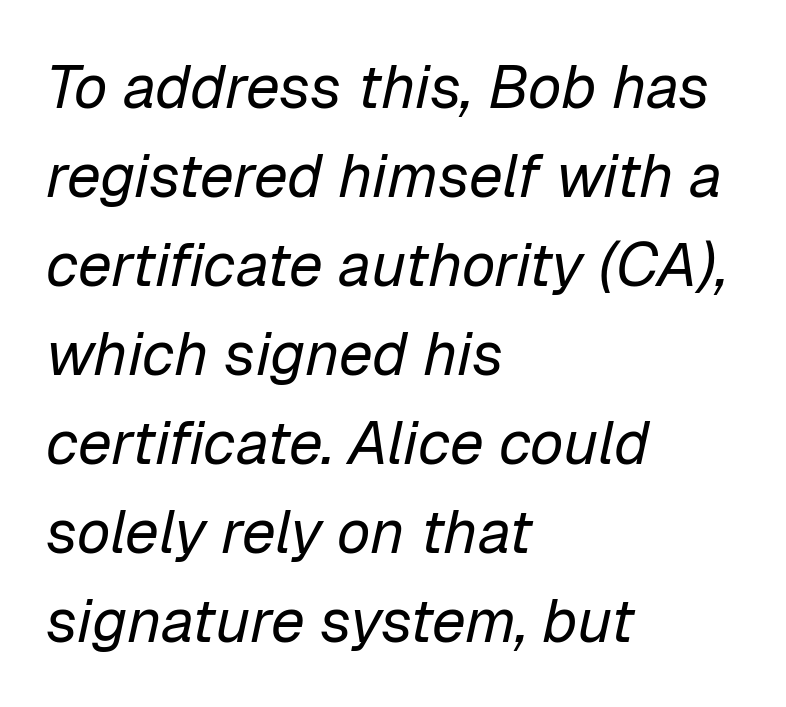
{"italic": "yes", "lean": "right", "slant_degrees": 12, "bold": "no", "weight": "regular", "width": "normal", "stroke_contrast": "low", "x_height": "medium", "monospaced": "no", "underline": "no", "align": "left", "line_spacing": "normal", "line_spacing_ratio": 1.46, "letter_spacing": "normal", "letter_spacing_em": 0.0, "glyph_px": 61}
